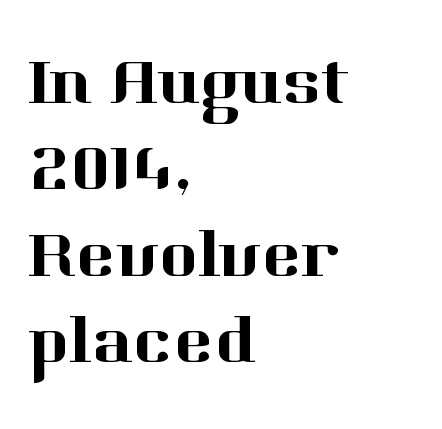
Q: Is the text italic (slanted)? A: No, it is upright.
Q: Is the typeface a serif or a sans-serif typeface? A: Serif.
Q: Is the text underlined? A: No.
Q: How is the paragraph aligned? A: Left-aligned.
Q: Is the spacing between letters normal or unusually wide? A: Normal.
Q: Is the spacing between lines tight, normal or loose? A: Normal.
Q: Width (condensed, normal, or wide)? A: Normal.
Q: Stroke contrast? A: High.
Q: x-height? A: Medium.
Q: Monospaced? A: No.
